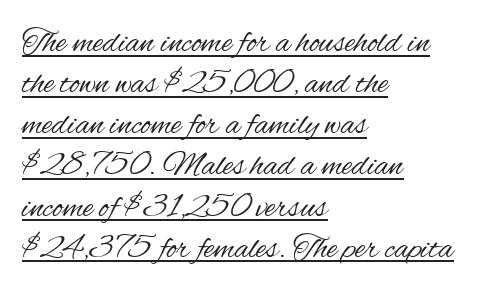
{"serif": "no", "bold": "no", "weight": "regular", "width": "condensed", "stroke_contrast": "medium", "x_height": "small", "monospaced": "no", "underline": "yes", "align": "left", "line_spacing_ratio": 1.21, "letter_spacing": "normal", "letter_spacing_em": 0.0, "glyph_px": 34}
